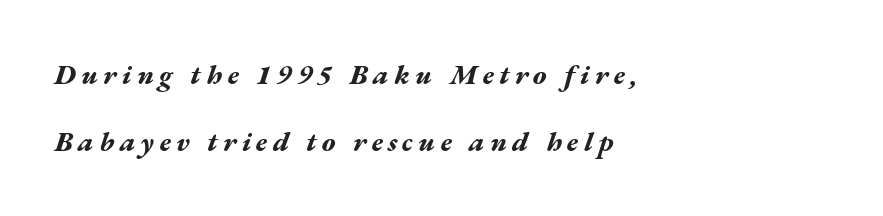
Here the designer chose a conventional face with non-uniform glyph widths. What weight is shown? A full bold with thick strokes. Nobody drew a line under any word here. In terms of posture, this sample is oblique. Teacher's note: observe the even left margin — that is flush-left alignment.
